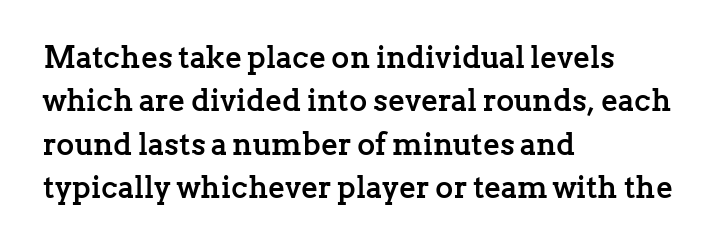
{"serif": "yes", "italic": "no", "bold": "yes", "weight": "semibold", "width": "normal", "stroke_contrast": "low", "x_height": "medium", "monospaced": "no", "underline": "no", "align": "left", "line_spacing": "normal", "line_spacing_ratio": 1.4, "letter_spacing": "normal", "letter_spacing_em": 0.0, "glyph_px": 31}
